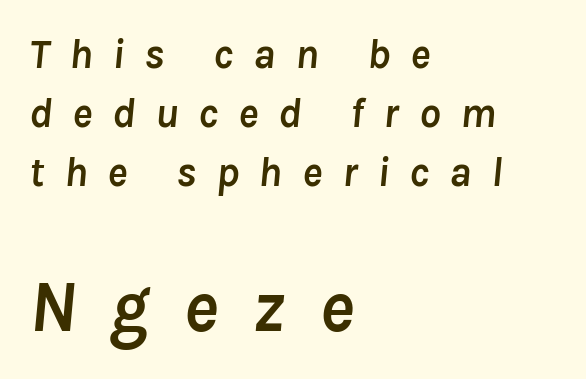
{"italic": "yes", "lean": "right", "slant_degrees": 8, "bold": "yes", "weight": "semibold", "width": "normal", "stroke_contrast": "low", "x_height": "medium", "monospaced": "no", "underline": "no", "align": "left", "line_spacing": "normal", "line_spacing_ratio": 1.4, "letter_spacing": "wide", "letter_spacing_em": 0.47, "larger_block": "second", "size_ratio": 1.74, "glyph_px": 73}
